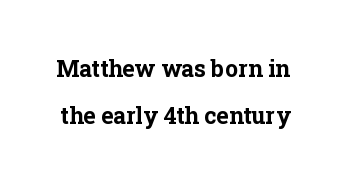
The image shows 23 px bold type, upright; set loose line spacing (2.05x), normal letter spacing, not underlined.
